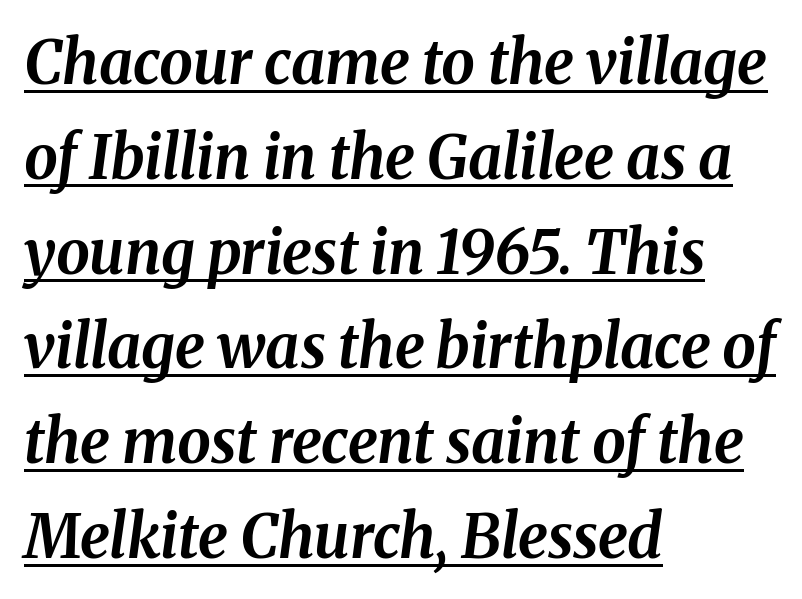
The image shows 60 px bold type, italic (leaning right); set left-aligned, normal line spacing (1.58x), normal letter spacing, underlined; medium stroke contrast and a medium x-height.
